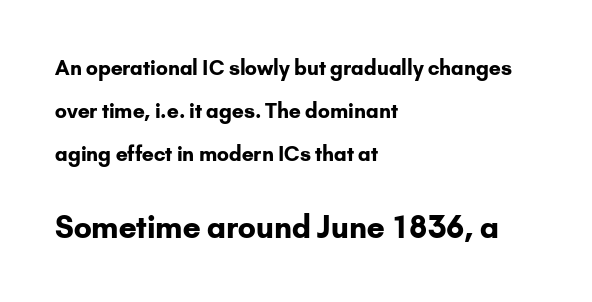
The image shows 30 px bold sans-serif type, upright; set left-aligned, loose line spacing (2.15x), normal letter spacing, not underlined; the second (bottom) block is 1.5x larger; low stroke contrast and a small x-height.
